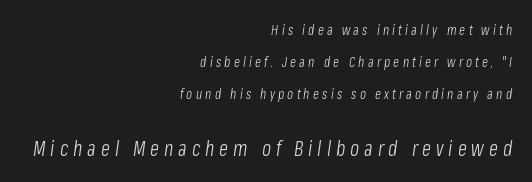
The strokes carry an ordinary text weight at most. Words appear elongated and porous because spacing is wide. A student would call this right alignment; a typographer would say flush right, rag left. The rendering applies a slant to the glyphs.
